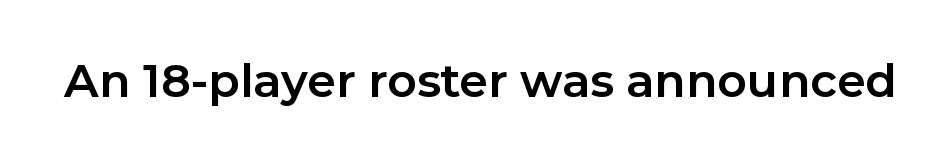
The type family on display is of the sans-serif kind. The area under the type is left untouched. Set as a true bold cut, around the 700 mark. Letter spacing: default. Each letter keeps its own natural width here, so spacing adapts to shape. A typesetter would mark this as roman, not italic.
